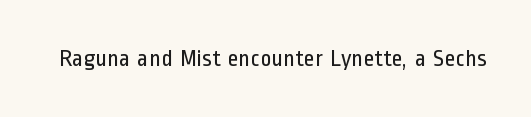
The image shows 24 px text type, upright; set normal letter spacing, not underlined.
